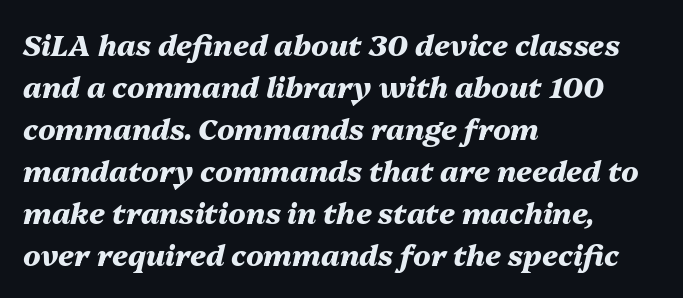
{"italic": "yes", "lean": "right", "slant_degrees": 13, "bold": "yes", "weight": "heavy", "width": "normal", "stroke_contrast": "medium", "x_height": "medium", "monospaced": "no", "underline": "no", "align": "left", "line_spacing": "normal", "line_spacing_ratio": 1.45, "letter_spacing": "normal", "letter_spacing_em": 0.0, "glyph_px": 29}
